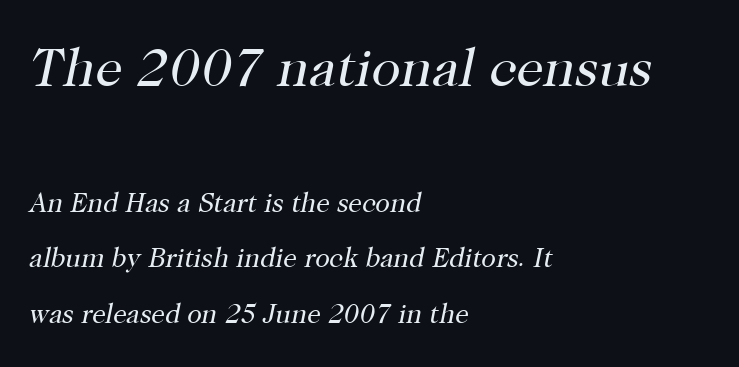
The space between consecutive lines is lavish. Alignment: flush left. Words appear dense and cohesive because spacing is normal. Stroke terminals: seriffed.
